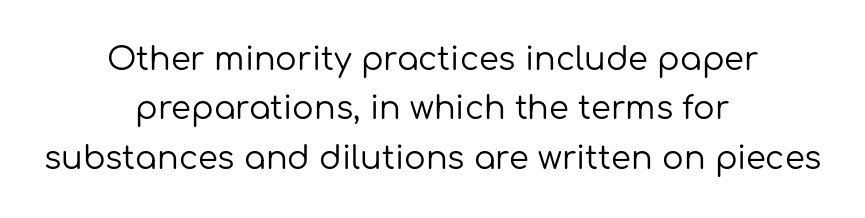
{"serif": "no", "italic": "no", "bold": "no", "weight": "regular", "width": "normal", "stroke_contrast": "low", "x_height": "medium", "monospaced": "no", "underline": "no", "align": "center", "line_spacing": "normal", "line_spacing_ratio": 1.54, "letter_spacing": "normal", "letter_spacing_em": 0.0, "glyph_px": 32}
